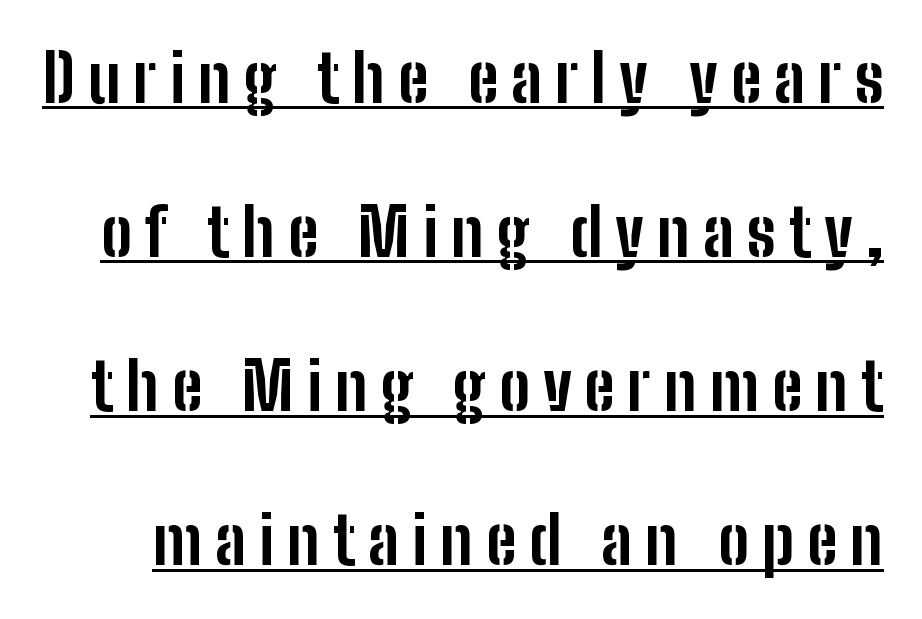
A typesetter would call this proportional, since set widths differ per character. Serifs: no, the terminals of the letterforms are clean. Quick note: interline space is abundant. Glyph-to-glyph distance is far greater than everyday printed text.
